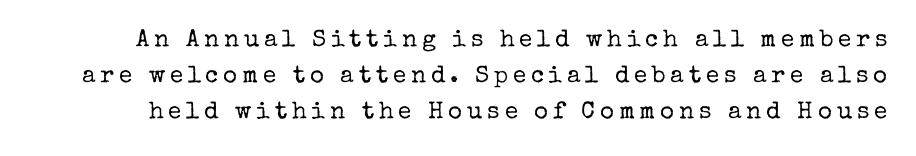
The image shows 24 px text type, upright; set normal line spacing (1.51x), unusually wide letter spacing (+0.2 em), not underlined.
